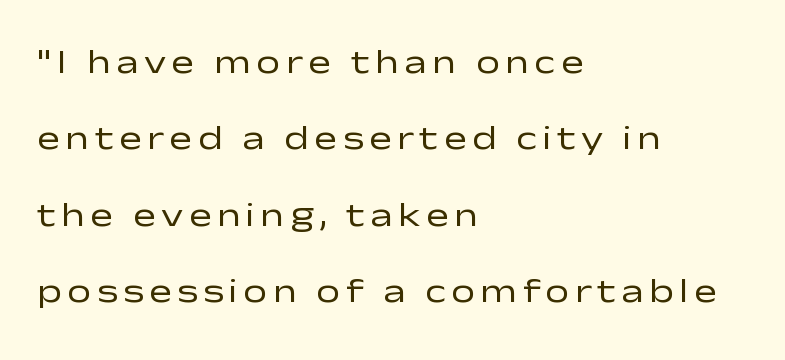
{"serif": "no", "italic": "no", "bold": "no", "weight": "regular", "width": "wide", "stroke_contrast": "low", "x_height": "medium", "monospaced": "no", "underline": "no", "align": "left", "line_spacing": "loose", "line_spacing_ratio": 2.25, "glyph_px": 34}
